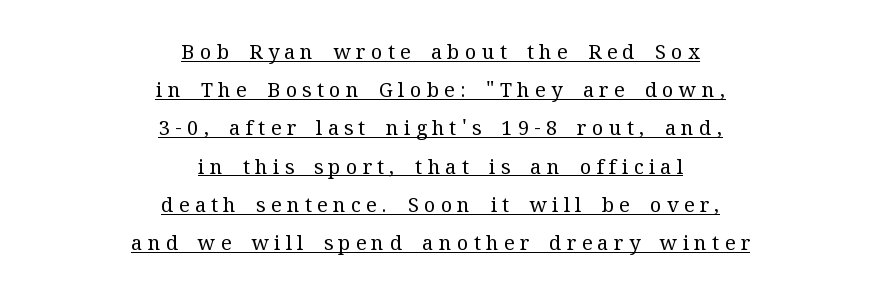
Q: Is the text bold? A: No.
Q: Is the text italic (slanted)? A: No, it is upright.
Q: Is the text underlined? A: Yes.
Q: How is the paragraph aligned? A: Centered.
Q: Is the spacing between letters normal or unusually wide? A: Unusually wide.
Q: Is the spacing between lines tight, normal or loose? A: Loose.
